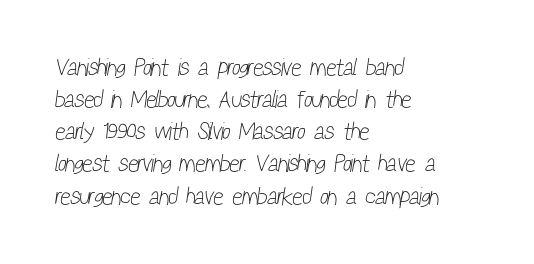
Interline gaps are of average width in this sample. Any mark beneath the type? The region is blank. Visually the block forms a straight wall on the left and a jagged coastline on the right. No heavy texture on the line: the type isn't bold.
